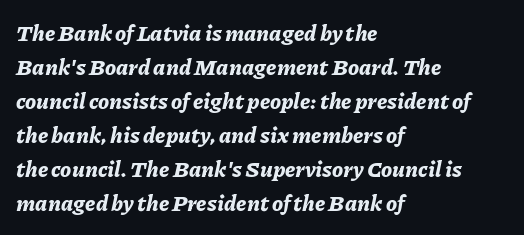
The image shows 22 px bold type, italic (leaning right); set left-aligned, normal line spacing (1.55x), normal letter spacing, not underlined.
